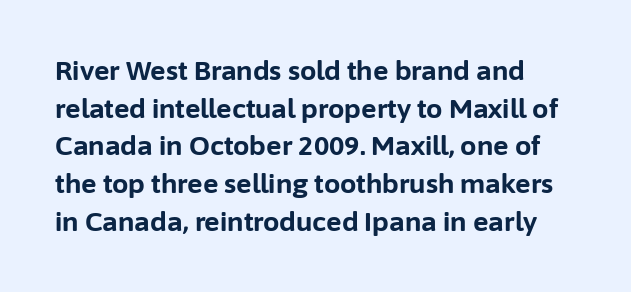
Q: Is the text bold? A: Yes.
Q: Is the text italic (slanted)? A: No, it is upright.
Q: Is the text underlined? A: No.
Q: Is the spacing between letters normal or unusually wide? A: Normal.
Q: Is the spacing between lines tight, normal or loose? A: Normal.
